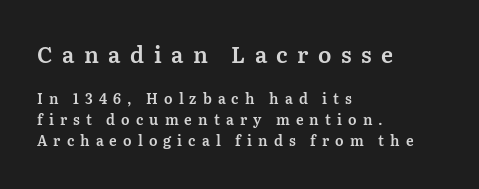
{"italic": "no", "underline": "no", "align": "left", "line_spacing": "normal", "line_spacing_ratio": 1.49, "letter_spacing": "wide", "letter_spacing_em": 0.43, "larger_block": "first", "size_ratio": 1.57, "glyph_px": 22}
